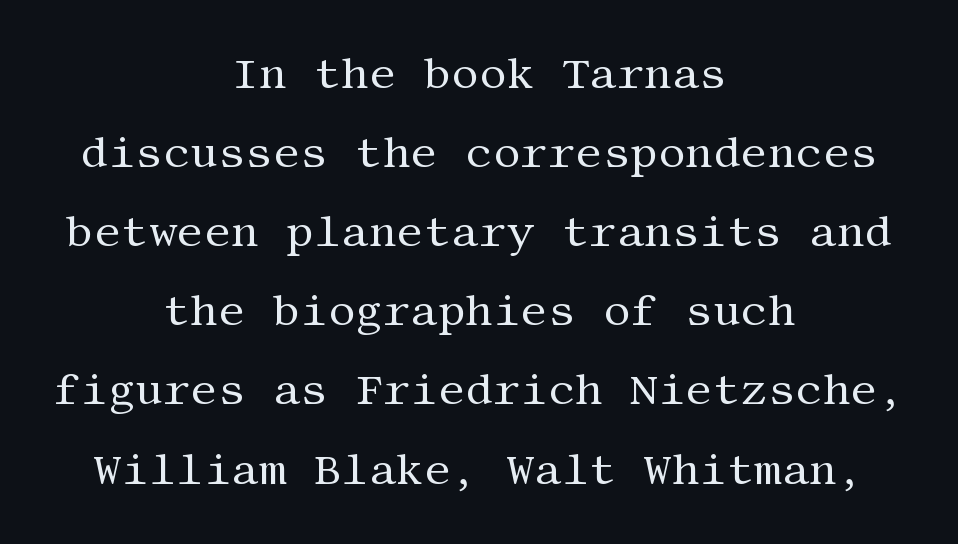
These lines are centered, leaving both edges ragged. Characters follow at the spacing the type designer built in. Tall strokes in this sample are plumb rather than angled. Serif or sans? Serif — the stroke terminals have little feet.
